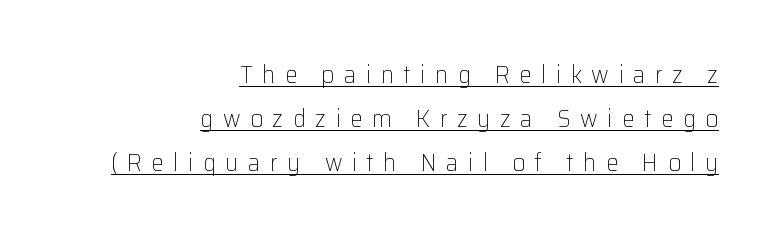
Q: Is the text bold? A: No.
Q: Is the text italic (slanted)? A: No, it is upright.
Q: Is the text underlined? A: Yes.
Q: How is the paragraph aligned? A: Right-aligned.
Q: Is the spacing between letters normal or unusually wide? A: Unusually wide.
